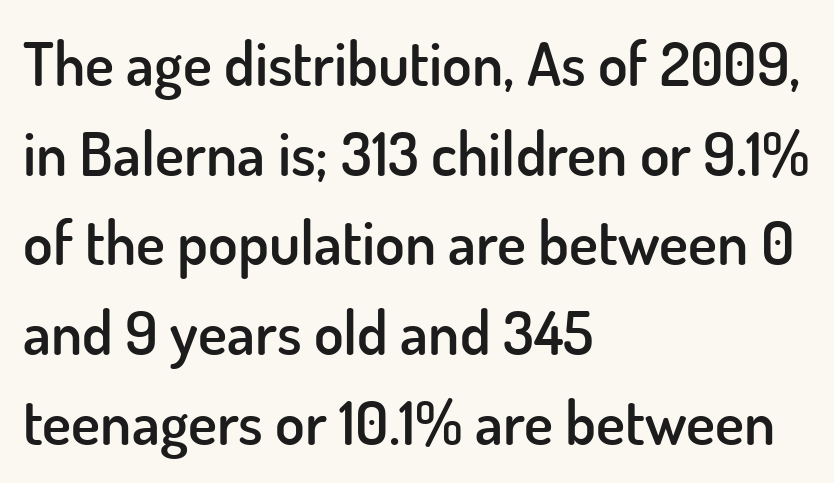
The typesetter chose a ragged-right arrangement here. Classification — sans serif. A fair bit of extra ink — the face is semibold, not bold. Successive baselines arrive at the customary interval.
